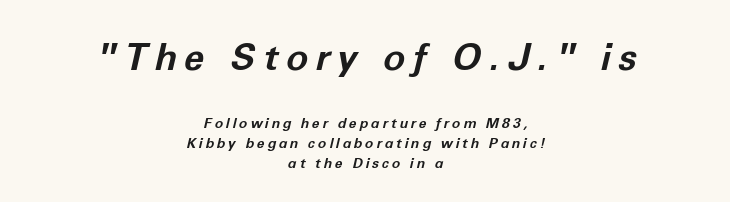
Q: Is the text bold? A: Yes.
Q: Is the text italic (slanted)? A: Yes, it leans right by about 12 degrees.
Q: Is the text underlined? A: No.
Q: How is the paragraph aligned? A: Centered.
Q: Is the spacing between letters normal or unusually wide? A: Unusually wide.
Q: Is the spacing between lines tight, normal or loose? A: Normal.
Q: Which block of text is set in a larger size, the first (top) or the second (bottom)? A: The first (top) one.
Q: Width (condensed, normal, or wide)? A: Normal.
Q: Stroke contrast? A: Low.
Q: x-height? A: Medium.
Q: Monospaced? A: No.
